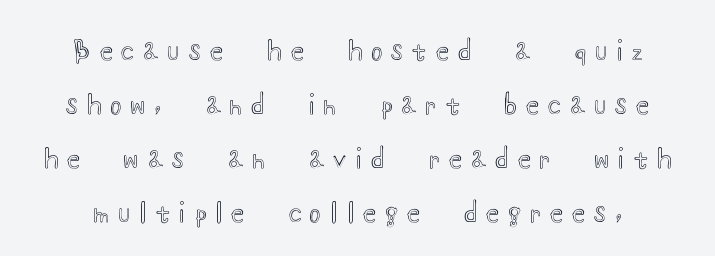
The image shows 26 px text type, upright; set loose line spacing (2.08x), unusually wide letter spacing (+0.36 em), not underlined.
